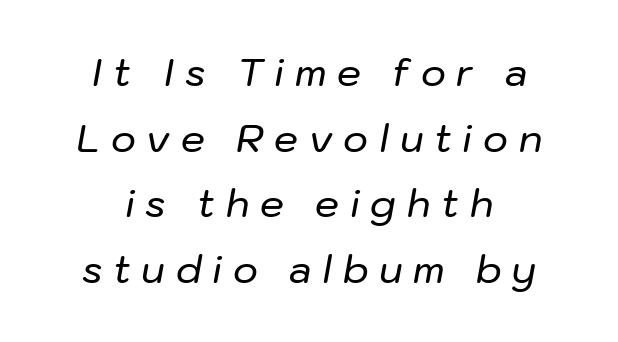
Q: Is the text italic (slanted)? A: Yes, it leans right by about 10 degrees.
Q: Is the text underlined? A: No.
Q: How is the paragraph aligned? A: Centered.
Q: Is the spacing between letters normal or unusually wide? A: Unusually wide.
Q: Width (condensed, normal, or wide)? A: Normal.
Q: Stroke contrast? A: Low.
Q: x-height? A: Medium.
Q: Monospaced? A: No.
